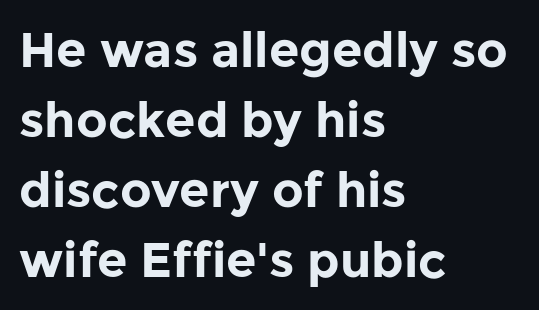
The image shows 49 px bold sans-serif type, upright; set left-aligned, normal line spacing (1.43x), normal letter spacing, not underlined; low stroke contrast and a medium x-height.
